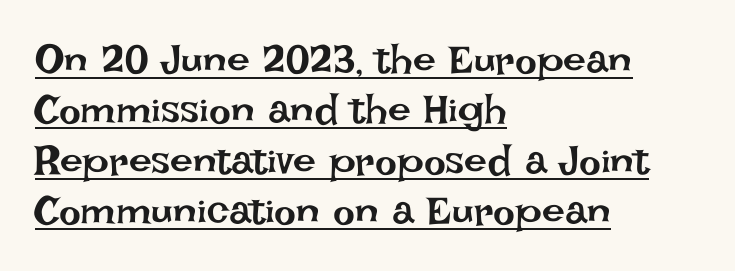
{"italic": "no", "bold": "no", "weight": "regular", "width": "normal", "stroke_contrast": "low", "x_height": "large", "monospaced": "no", "underline": "yes", "align": "left", "line_spacing_ratio": 1.23, "letter_spacing": "normal", "letter_spacing_em": 0.0, "glyph_px": 41}
